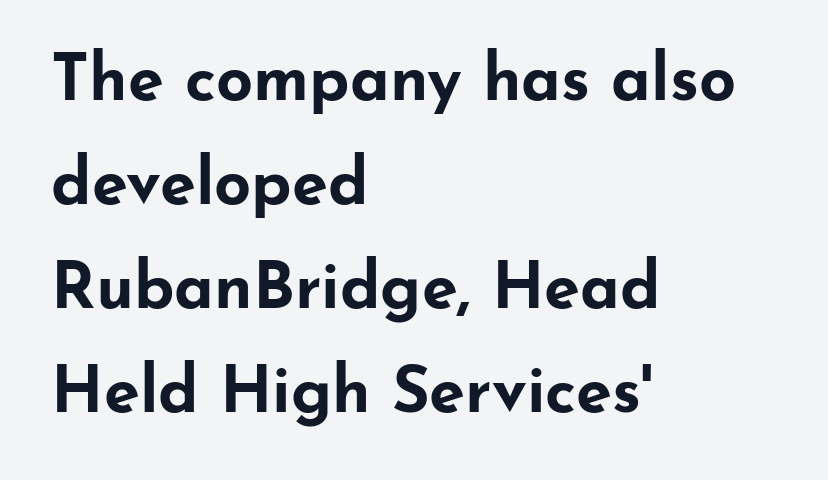
{"serif": "no", "italic": "no", "bold": "yes", "weight": "bold", "width": "wide", "stroke_contrast": "low", "x_height": "small", "monospaced": "no", "underline": "no", "align": "left", "line_spacing": "normal", "line_spacing_ratio": 1.6, "letter_spacing": "normal", "letter_spacing_em": 0.0, "glyph_px": 65}
